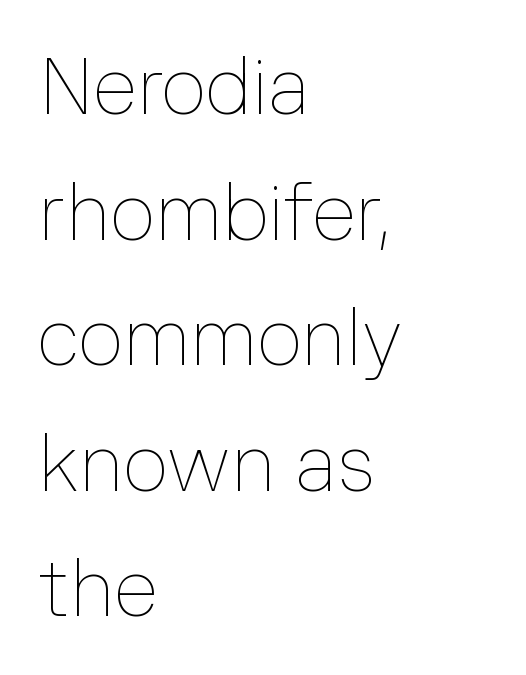
Only glyphs here, with clear space below each row. Caption: face not bold, strokes unweighted. Proportional: the letters do not fall into vertical columns. Words appear dense and cohesive because spacing is normal.
